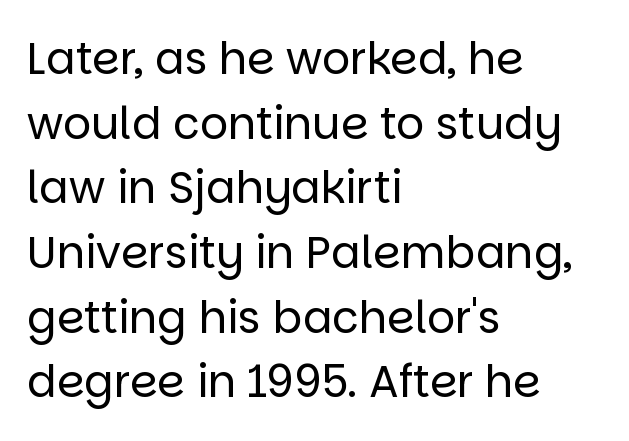
The type family on display is of the sans-serif kind. Underline: absent. Inter-character spacing is left at the font's built-in metrics. A quiet, ordinary-to-light weight characterises the typeface.
